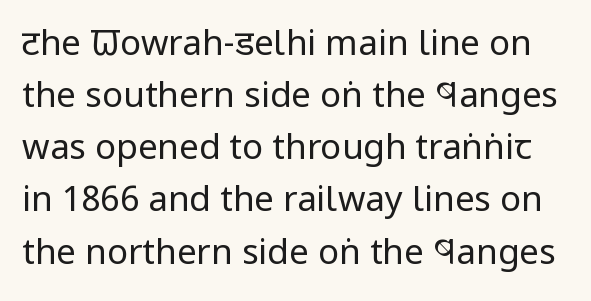
Is the type heavy? It reads as light-to-regular instead. Spacing verdict: proportional, widths tailored to each character. In terms of letterspacing, this is plain default setting. Unlike a traditional serif, this face leaves its strokes unadorned. Each row of text sits above clean, open space. The line-height multiplier appears to be the usual default.
